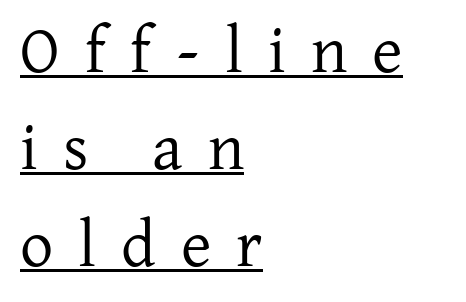
The passage shown is typeset with a serif family. Every character sits straight up, as roman type does. Each word looks stretched out because of the extra space between its letters. If you measured baseline to baseline, you'd find a middling distance. Left-aligned paragraph, ragged on the right. Honestly, the underline is the first thing you notice here.
